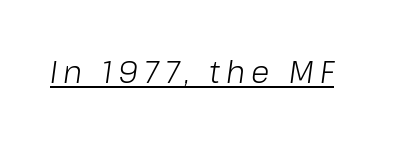
{"italic": "yes", "lean": "right", "slant_degrees": 8, "bold": "no", "weight": "light", "width": "normal", "stroke_contrast": "low", "x_height": "medium", "monospaced": "no", "underline": "yes", "letter_spacing": "wide", "letter_spacing_em": 0.2, "glyph_px": 30}
